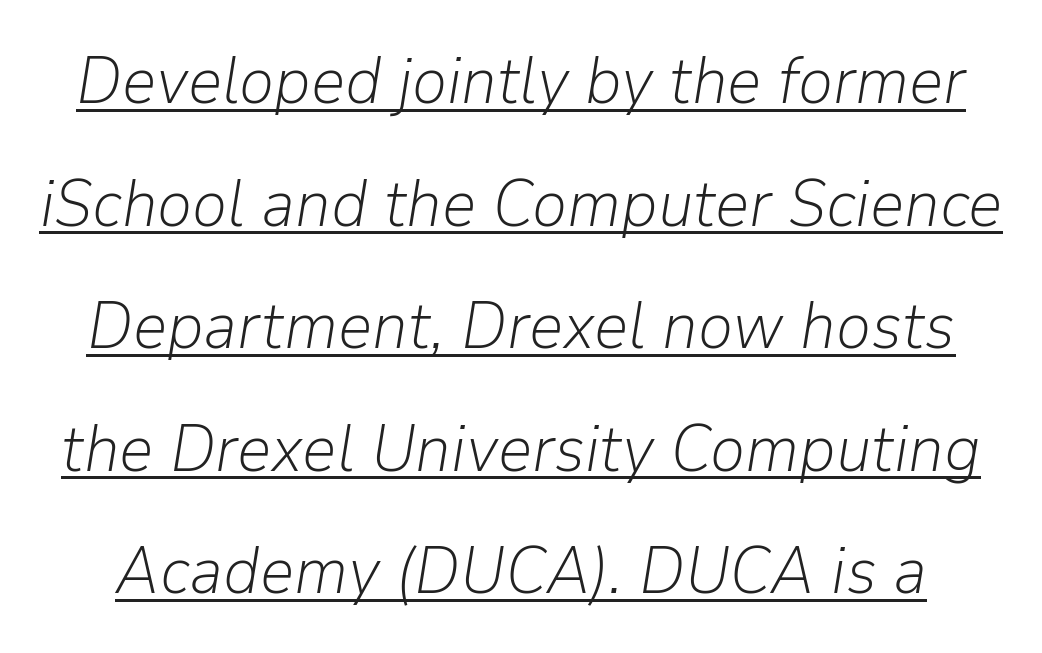
Q: Is the text bold? A: No.
Q: Is the text italic (slanted)? A: Yes, it leans right by about 9 degrees.
Q: Is the text underlined? A: Yes.
Q: Is the spacing between letters normal or unusually wide? A: Normal.
Q: Width (condensed, normal, or wide)? A: Normal.
Q: Stroke contrast? A: Low.
Q: x-height? A: Medium.
Q: Monospaced? A: No.
